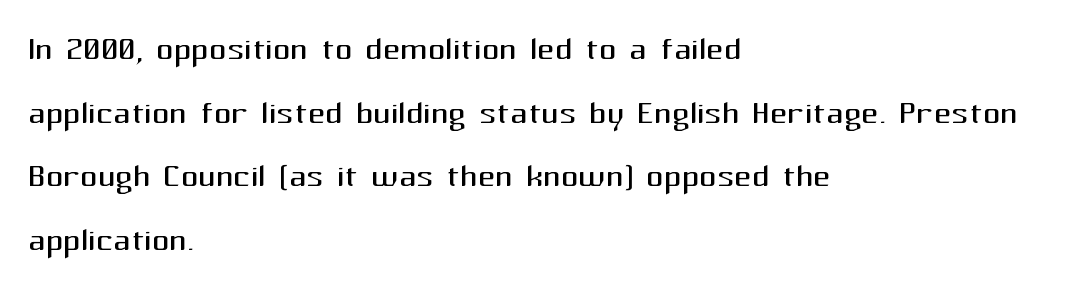
The image shows 43 px regular-weight sans-serif type, upright; set left-aligned, normal line spacing (1.48x), normal letter spacing, not underlined; medium stroke contrast and a medium x-height.
